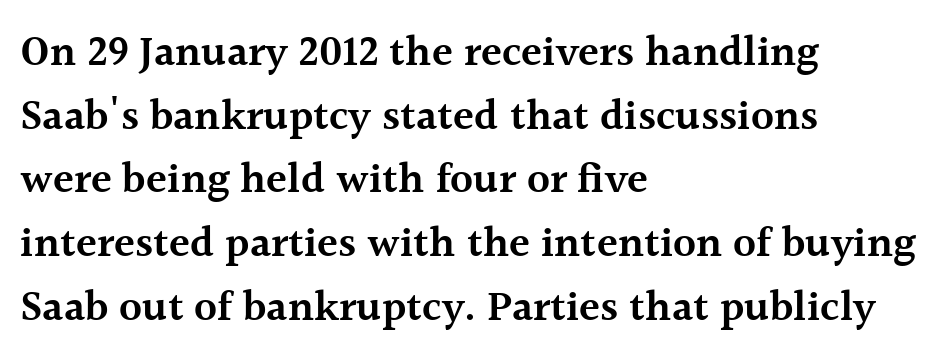
Q: Is the text bold? A: Semi-bold.
Q: Is the text italic (slanted)? A: No, it is upright.
Q: Is the typeface a serif or a sans-serif typeface? A: Serif.
Q: Is the text underlined? A: No.
Q: How is the paragraph aligned? A: Left-aligned.
Q: Is the spacing between letters normal or unusually wide? A: Normal.
Q: Is the spacing between lines tight, normal or loose? A: Normal.
Q: Width (condensed, normal, or wide)? A: Normal.
Q: x-height? A: Medium.
Q: Monospaced? A: No.
